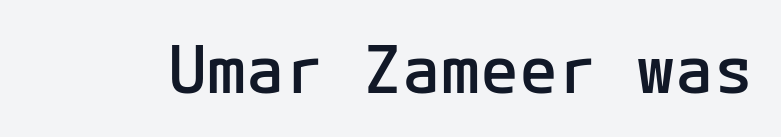
{"serif": "no", "italic": "no", "bold": "semi", "weight": "semibold", "width": "normal", "stroke_contrast": "low", "x_height": "medium", "underline": "no", "letter_spacing": "normal", "letter_spacing_em": 0.0, "glyph_px": 65}
